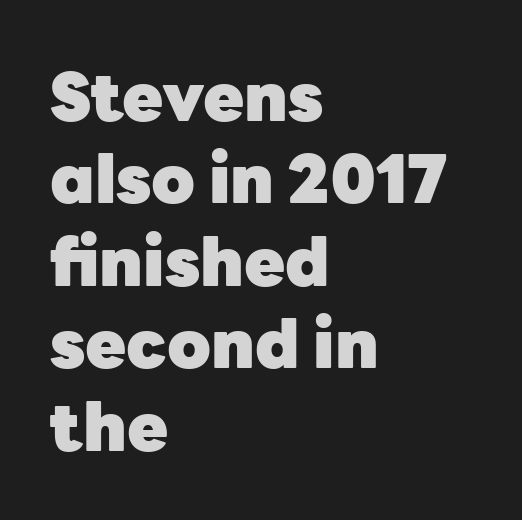
The image shows 67 px heavy sans-serif type, upright; set left-aligned, line spacing 1.23x, normal letter spacing, not underlined; low stroke contrast and a medium x-height.
